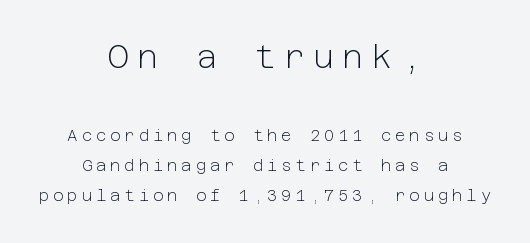
{"serif": "no", "italic": "no", "bold": "no", "weight": "light", "width": "normal", "stroke_contrast": "low", "x_height": "medium", "underline": "no", "align": "center", "line_spacing_ratio": 1.89, "letter_spacing": "wide", "letter_spacing_em": 0.24, "larger_block": "first", "size_ratio": 2.06, "glyph_px": 33}
